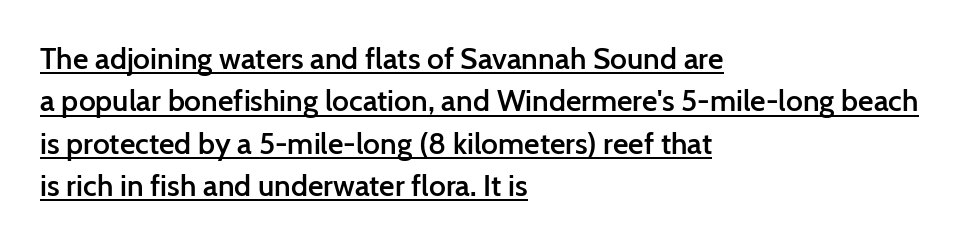
Compared with undecorated copy, this sample adds a rule below the words. Ascenders rise straight up at ninety degrees. The designer went with a sans here, leaving each stem footless. Letter spacing: default. Evenly set lines give the paragraph a standard silhouette. Do the characters align in a grid? No, the font is proportional.
